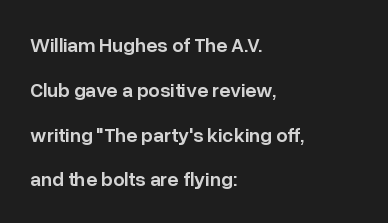
The passage is arranged the way most books set body copy — flush left. Do the letters lean? They stand straight. Standard letterfit; no display-style spreading of the glyphs. How heavy is the stroke? Medium-heavy — a semibold, shy of bold. Airy leading.
